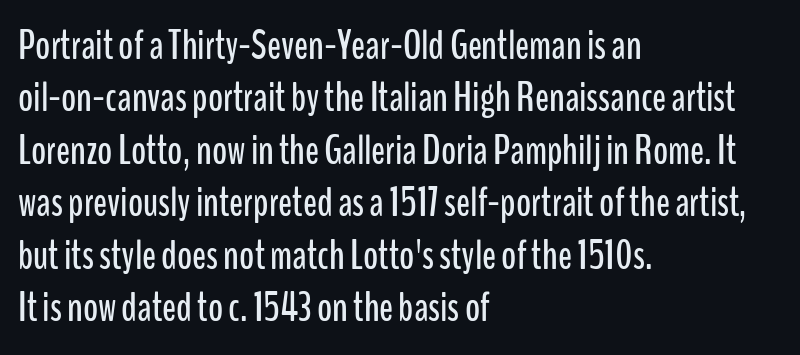
Q: Is the text italic (slanted)? A: No, it is upright.
Q: Is the typeface a serif or a sans-serif typeface? A: Sans-serif.
Q: Is the text underlined? A: No.
Q: How is the paragraph aligned? A: Left-aligned.
Q: Is the spacing between letters normal or unusually wide? A: Normal.
Q: Is the spacing between lines tight, normal or loose? A: Normal.
Q: Width (condensed, normal, or wide)? A: Condensed.
Q: Stroke contrast? A: Low.
Q: x-height? A: Medium.
Q: Monospaced? A: No.
